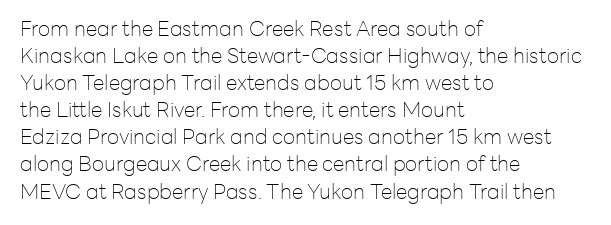
The image shows 21 px text type, upright; set left-aligned, normal line spacing (1.29x), normal letter spacing, not underlined.
